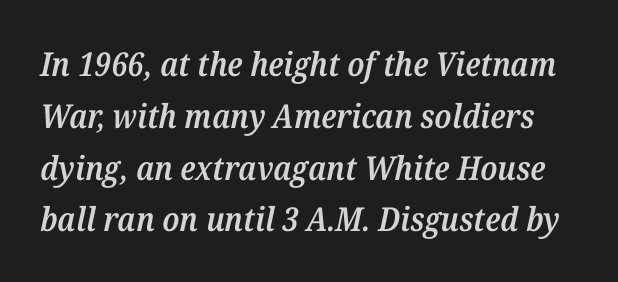
The image shows 33 px semibold serif type, italic (leaning right); set normal line spacing (1.57x), normal letter spacing, not underlined; medium stroke contrast and a medium x-height.
